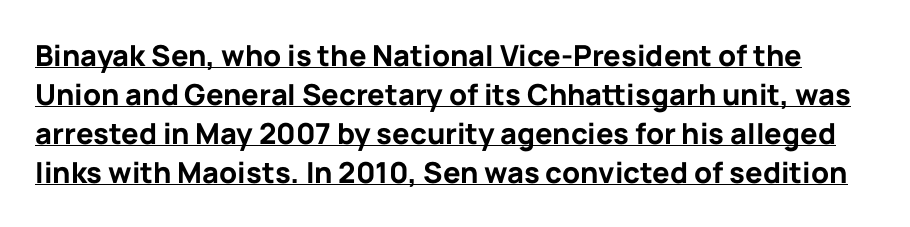
{"serif": "no", "italic": "no", "bold": "yes", "weight": "bold", "width": "normal", "stroke_contrast": "low", "x_height": "medium", "monospaced": "no", "underline": "yes", "line_spacing": "normal", "line_spacing_ratio": 1.34, "letter_spacing": "normal", "letter_spacing_em": 0.0, "glyph_px": 29}
